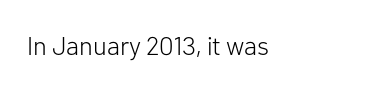
{"italic": "no", "bold": "no", "underline": "no", "letter_spacing": "normal", "letter_spacing_em": 0.0, "glyph_px": 26}
